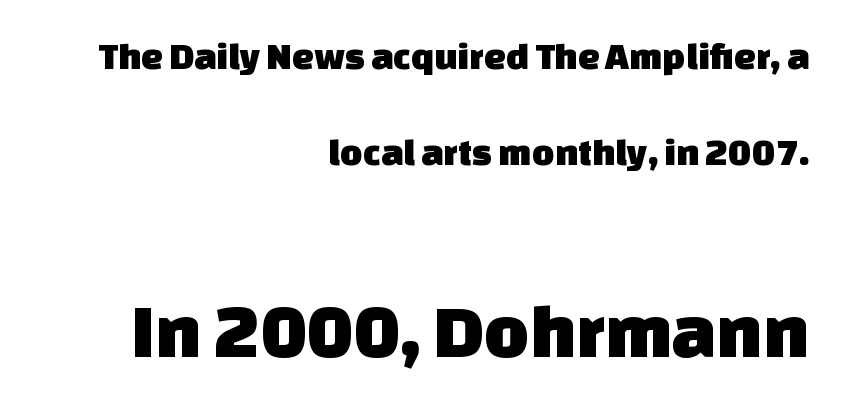
Q: Is the typeface a serif or a sans-serif typeface? A: Sans-serif.
Q: Is the text underlined? A: No.
Q: How is the paragraph aligned? A: Right-aligned.
Q: Is the spacing between letters normal or unusually wide? A: Normal.
Q: Is the spacing between lines tight, normal or loose? A: Loose.
Q: Which block of text is set in a larger size, the first (top) or the second (bottom)? A: The second (bottom) one.
Q: Width (condensed, normal, or wide)? A: Normal.
Q: Stroke contrast? A: Low.
Q: x-height? A: Large.
Q: Monospaced? A: No.
